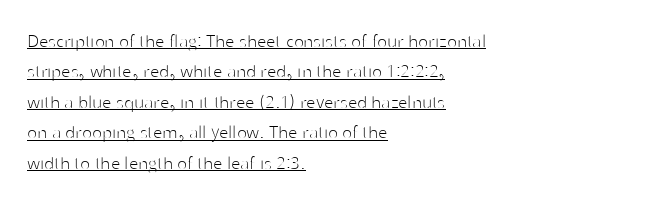
The image shows 21 px text type, upright; set left-aligned, normal line spacing (1.45x), normal letter spacing, underlined.
